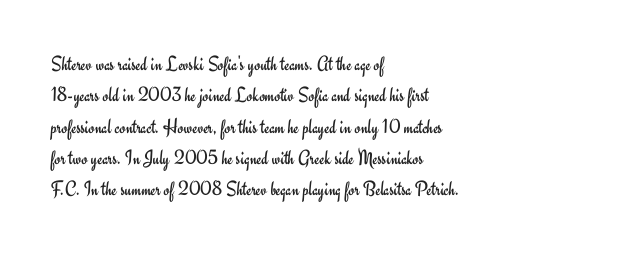
Honestly, the row spacing looks completely unremarkable. These lines keep a tight, regular rhythm from letter to letter. These lines stack with their left ends in a neat column.
